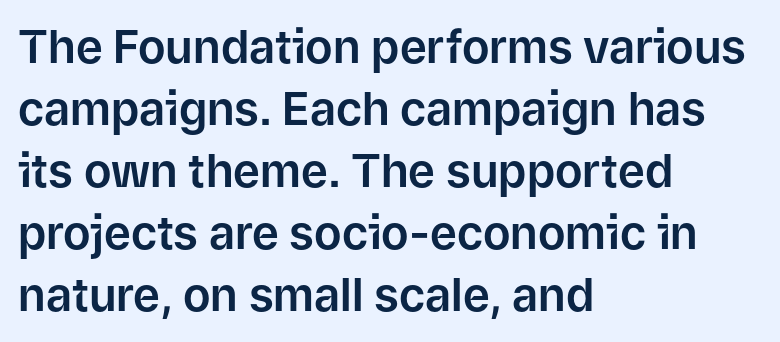
The image shows 46 px sans-serif type, upright; set left-aligned, normal line spacing (1.35x), normal letter spacing, not underlined; low stroke contrast and a medium x-height.
